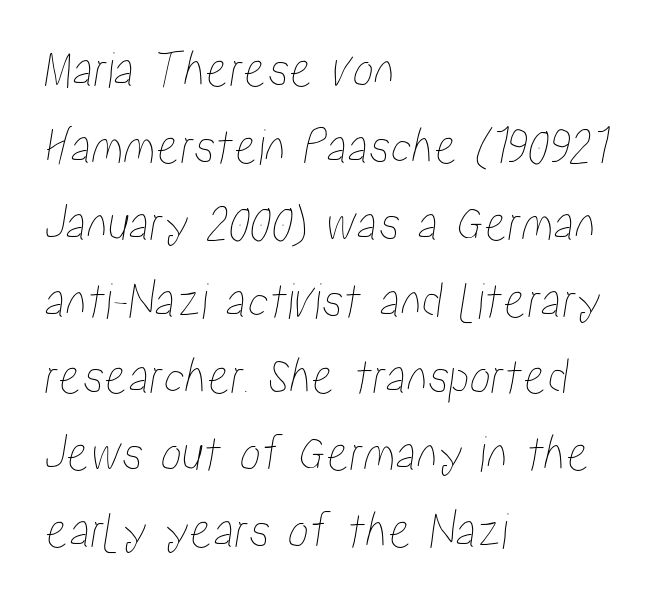
The rendering uses natural spacing where letterforms have individual widths. The block of text has a typical density, with ordinary space between rows. Nobody touched the tracking dial on this one. Caption: multi-line text, flush left, ragged right.
